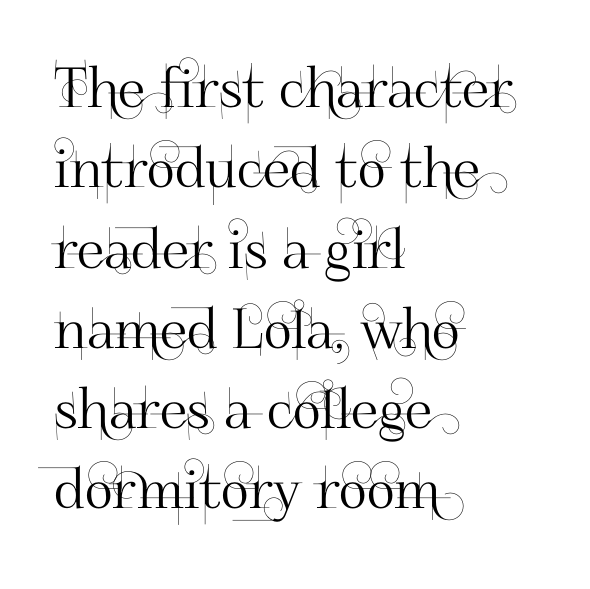
Think of a printed novel: that variable character pitch is what you see here. The rendering uses a moderate line-height, typical for paragraphs. Line beginnings align vertically; line endings do not. Words appear dense and cohesive because spacing is normal. Nobody drew a line under any word here. It's the straight-up-and-down kind of type.
